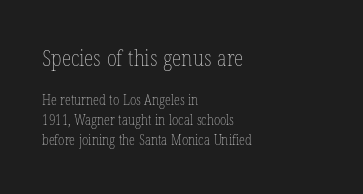
The image shows 22 px text type, upright; set left-aligned, normal line spacing (1.4x), normal letter spacing, not underlined; the first (top) block is 1.57x larger.
